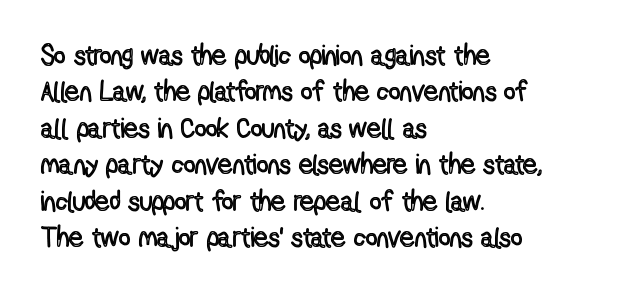
Quick note: interline space is typical. A student would call this left alignment; a typographer would say flush left, rag right. Tall strokes in this sample are plumb rather than angled. This sample has the flowing, uneven cadence of proportional lettering.
